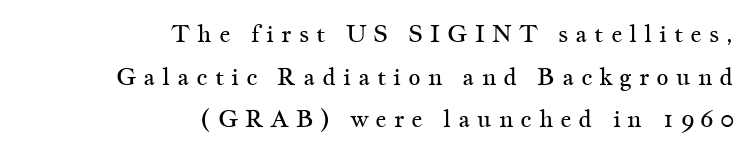
No chunkiness to these letters — they're not bold. Tall strokes in this sample are plumb rather than angled. The specimen omits any rule beneath the text block's lines. Short note: letters widely spaced.
